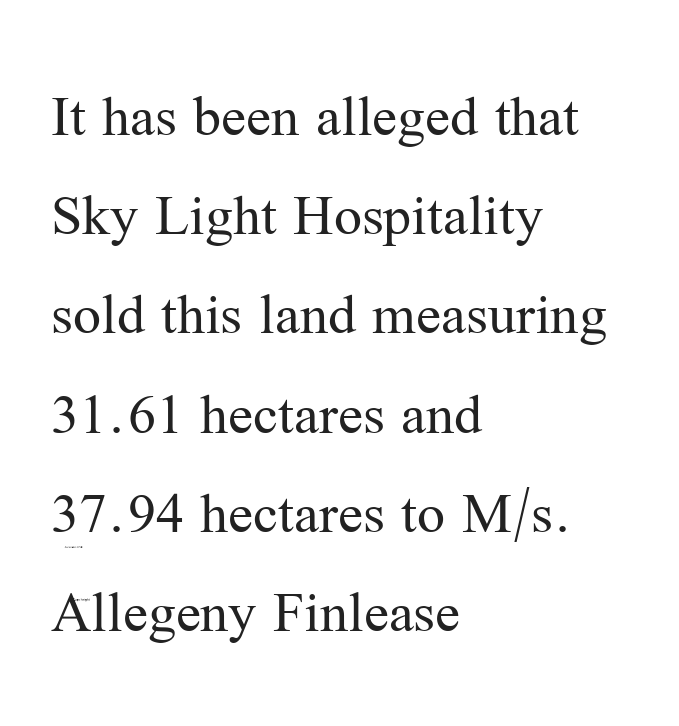
The image shows 62 px regular-weight serif type, upright; set left-aligned, normal line spacing (1.6x), normal letter spacing, not underlined; medium stroke contrast and a medium x-height.
